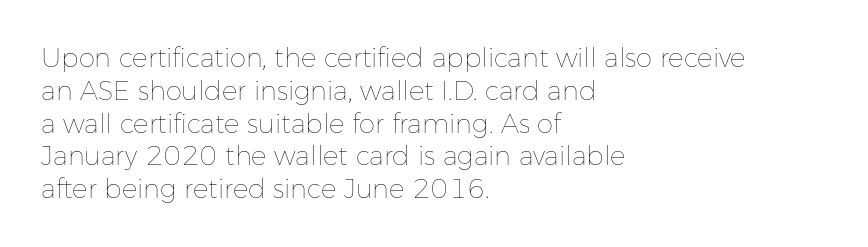
{"italic": "no", "bold": "no", "underline": "no", "align": "left", "line_spacing": "normal", "line_spacing_ratio": 1.26, "letter_spacing": "normal", "letter_spacing_em": 0.0, "glyph_px": 26}
